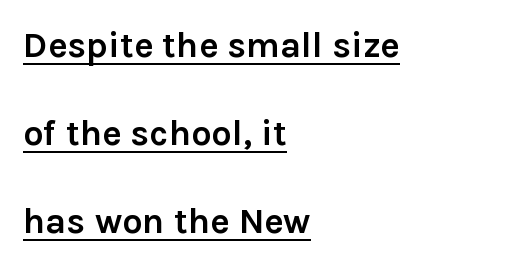
The image shows 36 px semibold sans-serif type, upright; set left-aligned, loose line spacing (2.44x), normal letter spacing, underlined; low stroke contrast and a medium x-height.
